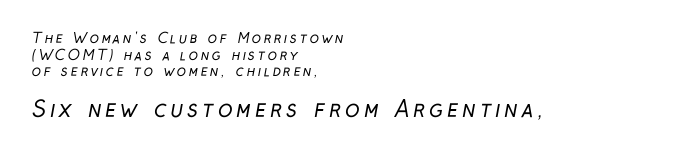
Q: Is the text bold? A: No.
Q: Is the text underlined? A: No.
Q: How is the paragraph aligned? A: Left-aligned.
Q: Which block of text is set in a larger size, the first (top) or the second (bottom)? A: The second (bottom) one.
